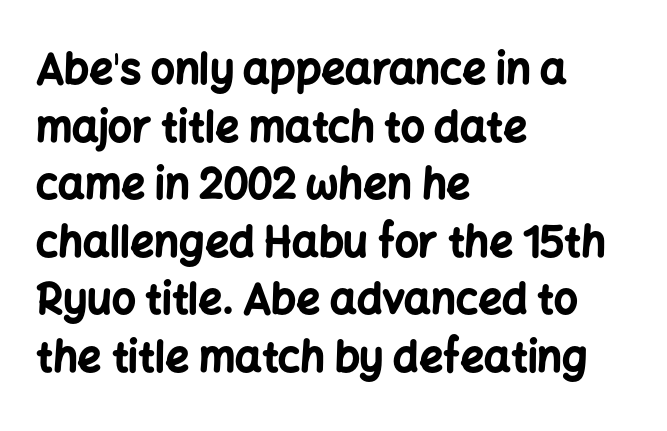
Q: Is the text bold? A: Yes.
Q: Is the text italic (slanted)? A: No, it is upright.
Q: Is the typeface a serif or a sans-serif typeface? A: Sans-serif.
Q: Is the text underlined? A: No.
Q: How is the paragraph aligned? A: Left-aligned.
Q: Is the spacing between letters normal or unusually wide? A: Normal.
Q: Is the spacing between lines tight, normal or loose? A: Normal.
Q: Width (condensed, normal, or wide)? A: Normal.
Q: Stroke contrast? A: Low.
Q: x-height? A: Medium.
Q: Monospaced? A: No.
